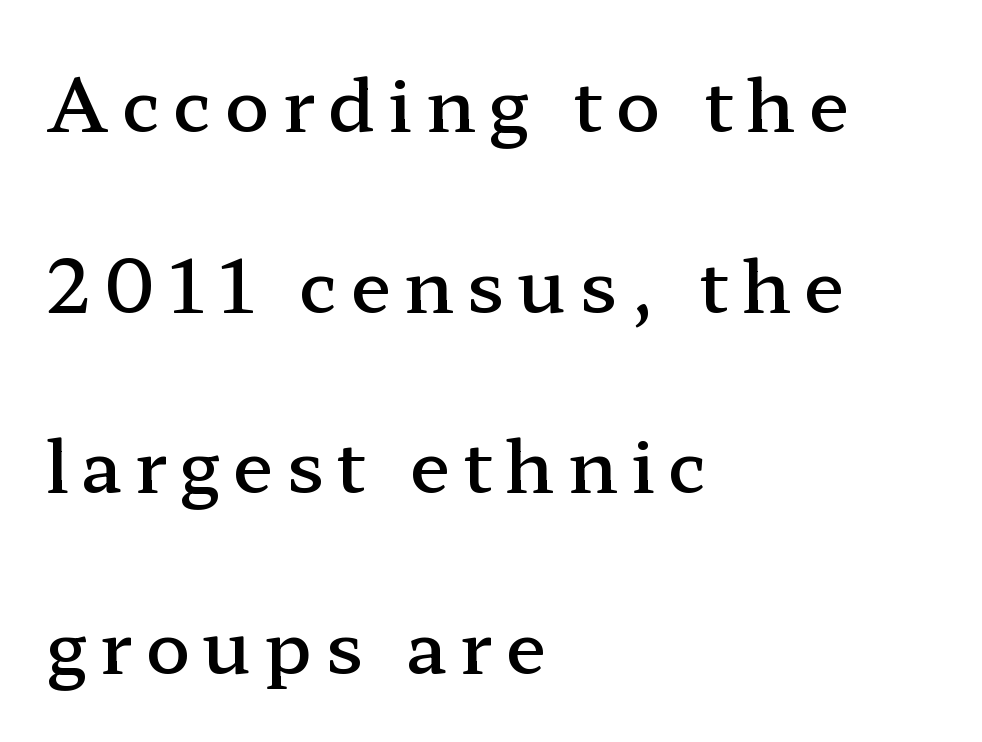
Q: Is the text bold? A: Semi-bold.
Q: Is the text italic (slanted)? A: No, it is upright.
Q: Is the typeface a serif or a sans-serif typeface? A: Serif.
Q: Is the text underlined? A: No.
Q: How is the paragraph aligned? A: Left-aligned.
Q: Is the spacing between lines tight, normal or loose? A: Loose.
Q: Width (condensed, normal, or wide)? A: Wide.
Q: Stroke contrast? A: Low.
Q: x-height? A: Medium.
Q: Monospaced? A: No.
